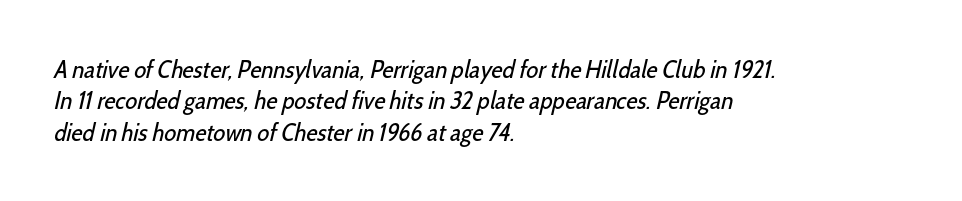
No extra ink here — the face is not bold. Underlining? Definitely not there. Glyph-to-glyph distance matches everyday printed text. The lines in this sample share a left origin and differ only in where they stop.
